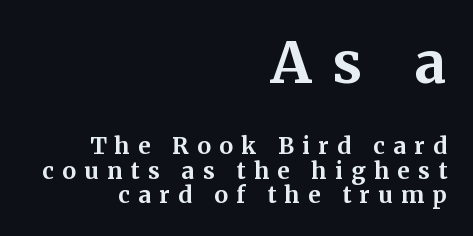
Q: Is the text bold? A: Yes.
Q: Is the text italic (slanted)? A: No, it is upright.
Q: Is the typeface a serif or a sans-serif typeface? A: Serif.
Q: Is the text underlined? A: No.
Q: How is the paragraph aligned? A: Right-aligned.
Q: Is the spacing between letters normal or unusually wide? A: Unusually wide.
Q: Is the spacing between lines tight, normal or loose? A: Tight.
Q: Which block of text is set in a larger size, the first (top) or the second (bottom)? A: The first (top) one.
Q: Width (condensed, normal, or wide)? A: Normal.
Q: Stroke contrast? A: Medium.
Q: x-height? A: Medium.
Q: Monospaced? A: No.
